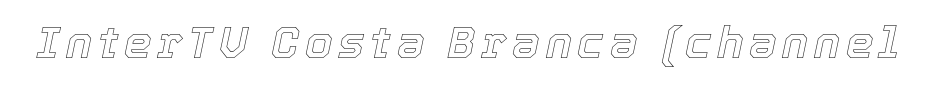
Do the characters align in a grid? No, the font is proportional. Quick note: underline off. Would a proofreader flag this as italicized? Yes.
